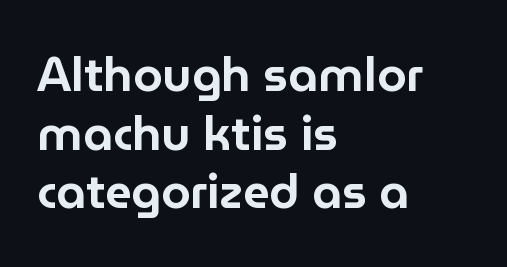
Every row of glyphs begins at an identical x-position on the left. Classification — sans serif. The letters advance in unequal steps, a hallmark of proportional type. A normal amount of white space separates one row of letters from the next. No word sits above an underline. Characters follow at the spacing the type designer built in.
